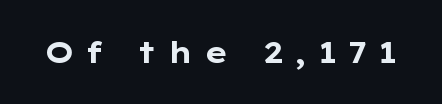
{"serif": "no", "italic": "no", "bold": "yes", "weight": "bold", "width": "wide", "stroke_contrast": "low", "x_height": "medium", "monospaced": "no", "underline": "no", "letter_spacing": "wide", "letter_spacing_em": 0.35, "glyph_px": 30}
